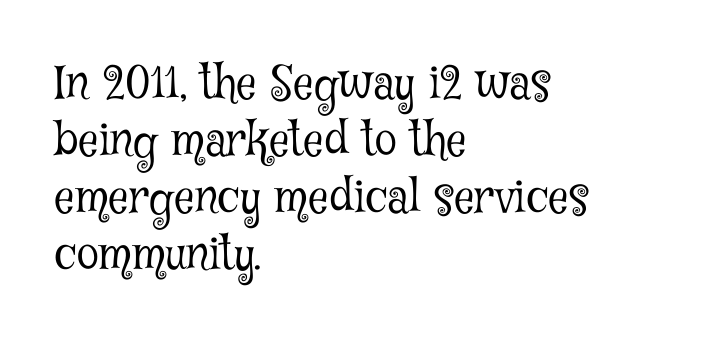
Q: Is the text bold? A: No.
Q: Is the text italic (slanted)? A: No, it is upright.
Q: Is the typeface a serif or a sans-serif typeface? A: Serif.
Q: Is the text underlined? A: No.
Q: How is the paragraph aligned? A: Left-aligned.
Q: Is the spacing between letters normal or unusually wide? A: Normal.
Q: Is the spacing between lines tight, normal or loose? A: Normal.
Q: Width (condensed, normal, or wide)? A: Condensed.
Q: Stroke contrast? A: Low.
Q: x-height? A: Medium.
Q: Monospaced? A: No.
